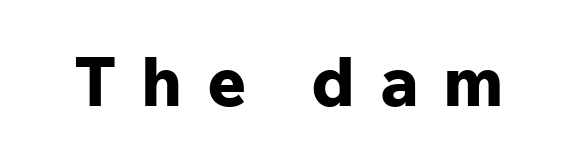
Typesetter's note: full bold, strokes at maximum text heaviness. Spacing verdict: proportional, widths tailored to each character. In terms of letterspacing, this is a distinctly airy, spread setting. Nope, not italic — everything's standing straight.
